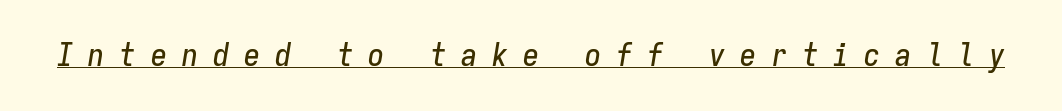
The image shows 32 px condensed type, italic (leaning right), monospaced; set unusually wide letter spacing (+0.47 em), underlined; low stroke contrast and a medium x-height.
